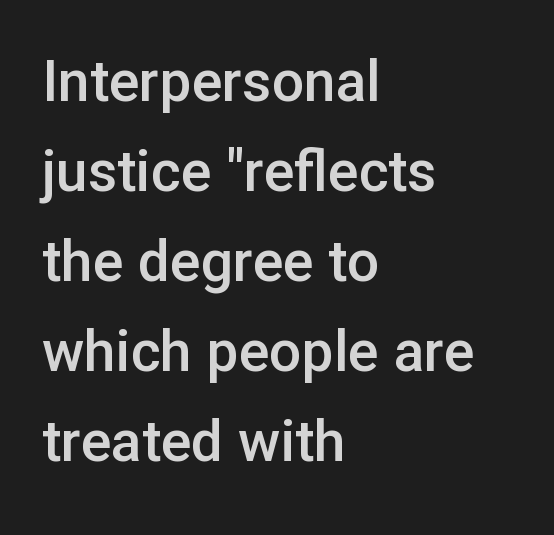
{"serif": "no", "italic": "no", "bold": "semi", "weight": "semibold", "width": "normal", "stroke_contrast": "low", "x_height": "medium", "monospaced": "no", "underline": "no", "align": "left", "line_spacing": "normal", "line_spacing_ratio": 1.58, "letter_spacing": "normal", "letter_spacing_em": 0.0, "glyph_px": 57}
